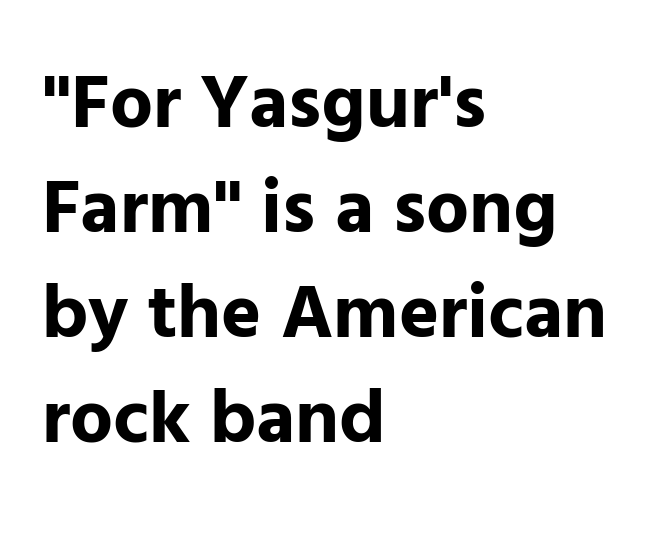
{"serif": "no", "italic": "no", "bold": "yes", "weight": "bold", "width": "normal", "stroke_contrast": "low", "x_height": "medium", "monospaced": "no", "underline": "no", "align": "left", "line_spacing": "normal", "line_spacing_ratio": 1.38, "letter_spacing": "normal", "letter_spacing_em": 0.0, "glyph_px": 76}
